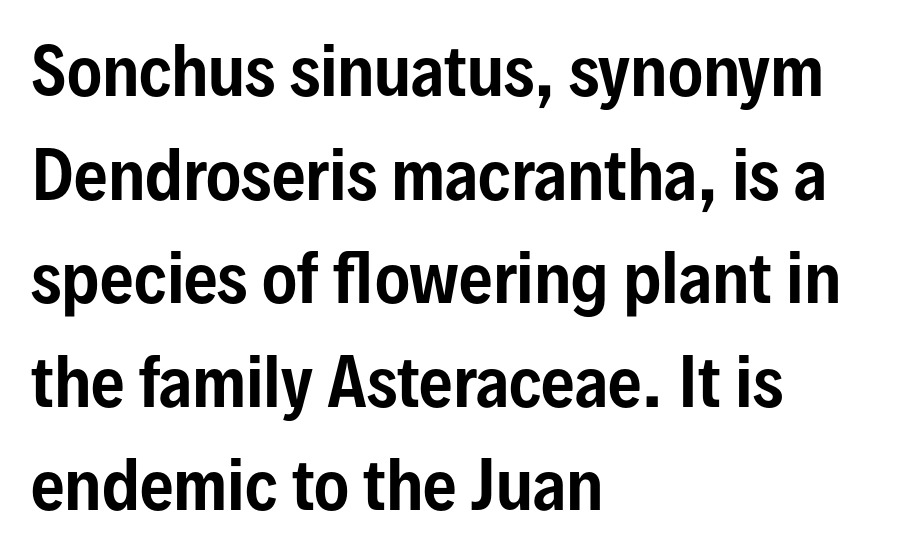
{"serif": "no", "italic": "no", "width": "condensed", "stroke_contrast": "low", "x_height": "medium", "monospaced": "no", "underline": "no", "align": "left", "line_spacing": "normal", "line_spacing_ratio": 1.57, "letter_spacing": "normal", "letter_spacing_em": 0.0, "glyph_px": 66}
